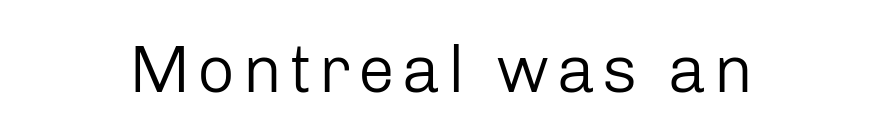
{"serif": "no", "italic": "no", "bold": "no", "weight": "regular", "width": "normal", "stroke_contrast": "low", "x_height": "medium", "monospaced": "no", "underline": "no", "glyph_px": 66}
